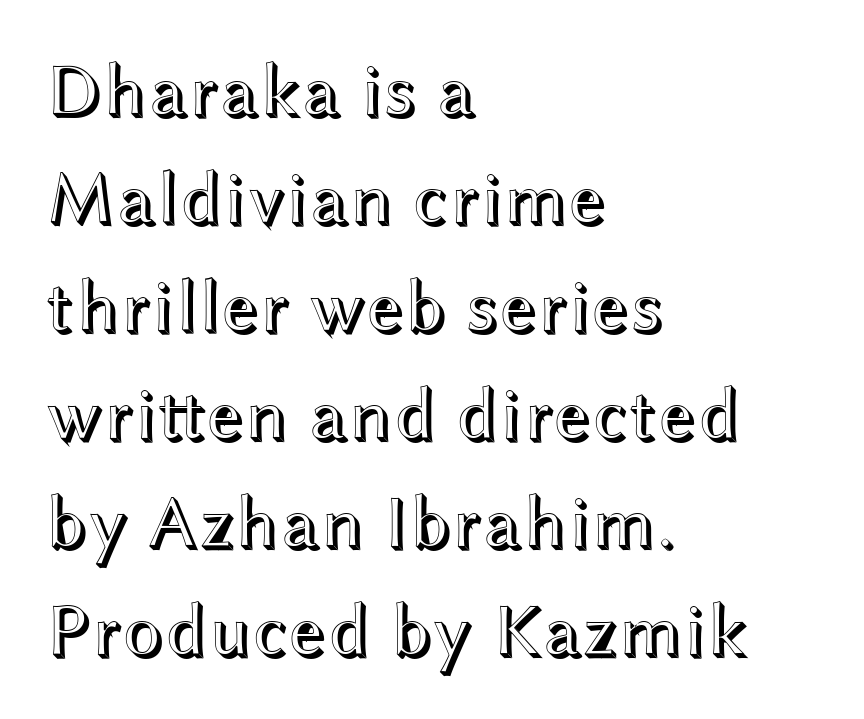
The image shows 75 px wide type, upright; set left-aligned, normal line spacing (1.44x), normal letter spacing, not underlined; a medium x-height.
